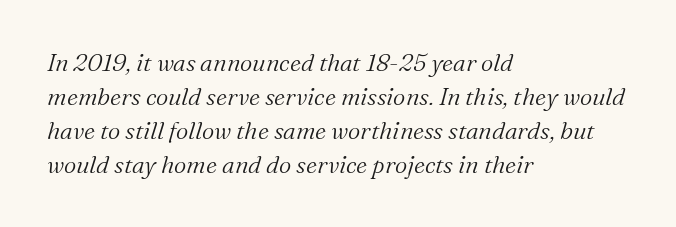
One-word summary of the alignment: left. Nothing unusual about the tracking: characters are spaced as the font intends. A typesetter would call this leading conventional body-copy spacing. Glance below the letters and you will spot only blank space. When letters slant like this, we call the style italic.
